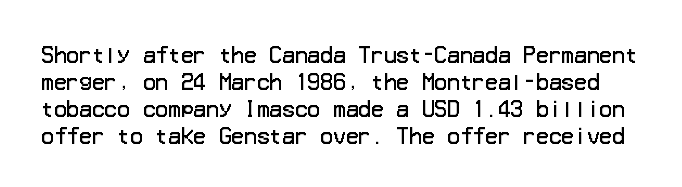
{"italic": "no", "bold": "no", "underline": "no", "line_spacing": "normal", "line_spacing_ratio": 1.29, "letter_spacing": "normal", "letter_spacing_em": 0.0, "glyph_px": 21}
